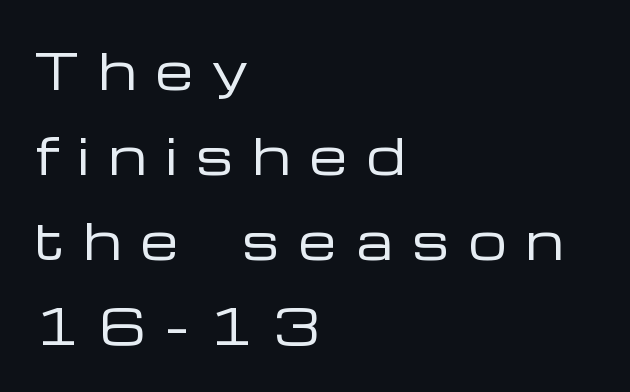
Between one letter and the next there's a generous, obvious gap. Visually the block forms a straight wall on the left and a jagged coastline on the right. This sample has the flowing, uneven cadence of proportional lettering. Heaviness? Minimal to ordinary, like unemphasized prose.
